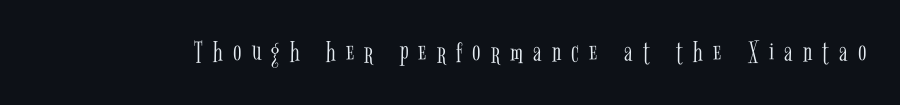
The typography opts for an upright posture over an oblique one. Each letter keeps its own natural width here, so spacing adapts to shape. Glance below the letters and you will spot only blank space. The tracking jumps out immediately: characters are airy and widely separated. Are there feet on the stems? There are — it's a serif. Is the type heavy? It reads as light-to-regular instead.
